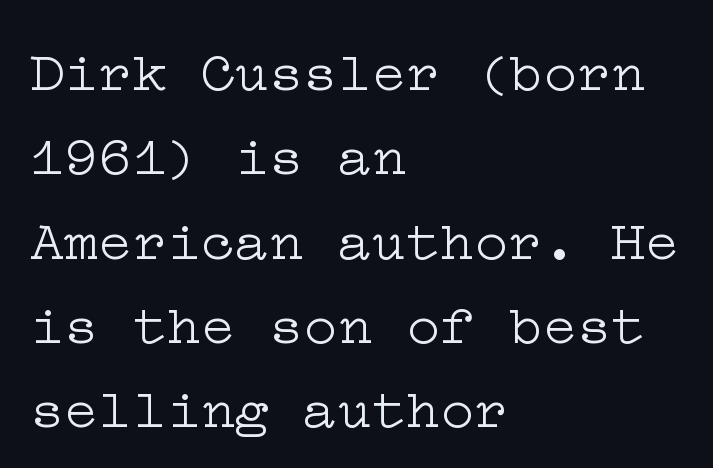
{"serif": "yes", "italic": "no", "bold": "no", "weight": "light", "width": "wide", "stroke_contrast": "low", "x_height": "medium", "underline": "no", "align": "left", "line_spacing": "normal", "line_spacing_ratio": 1.48, "letter_spacing": "normal", "letter_spacing_em": 0.0, "glyph_px": 57}
